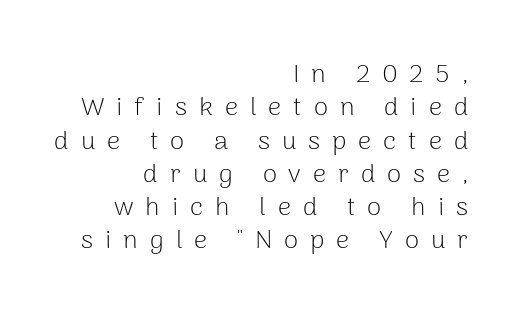
The letters stand straight up with perfectly vertical stems. Unmarked baselines from the first word to the last. The face used here is rendered with a markedly widened letterfit. How would I describe the line gaps? Plain and ordinary.
